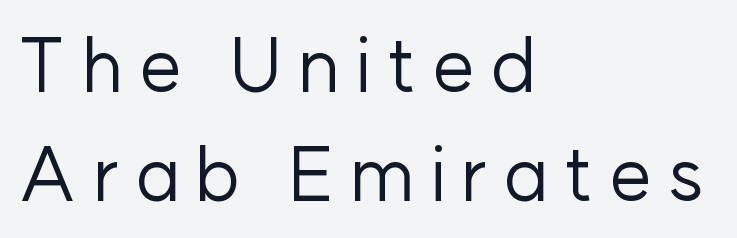
{"serif": "no", "italic": "no", "bold": "no", "weight": "regular", "width": "normal", "stroke_contrast": "low", "x_height": "medium", "monospaced": "no", "underline": "no", "align": "left", "line_spacing": "normal", "line_spacing_ratio": 1.45, "letter_spacing": "wide", "letter_spacing_em": 0.2, "glyph_px": 75}
